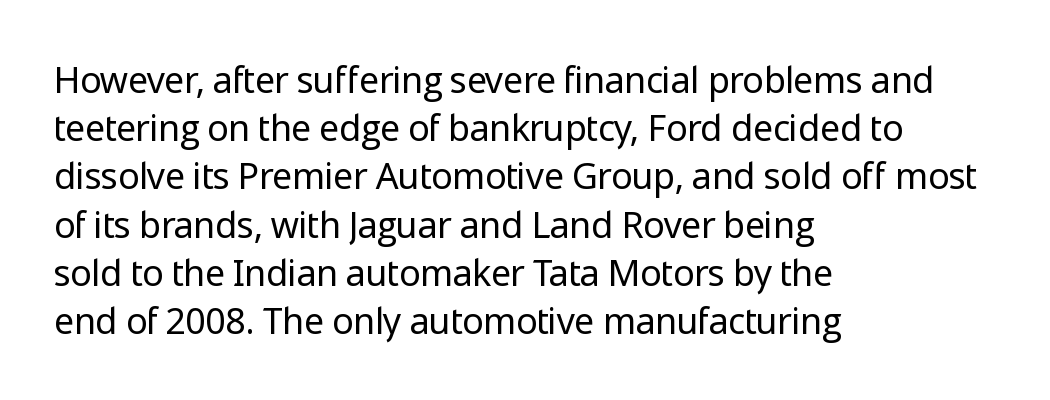
{"serif": "no", "italic": "no", "bold": "no", "weight": "regular", "width": "normal", "stroke_contrast": "low", "x_height": "medium", "monospaced": "no", "underline": "no", "align": "left", "line_spacing": "normal", "line_spacing_ratio": 1.34, "letter_spacing": "normal", "letter_spacing_em": 0.0, "glyph_px": 36}
